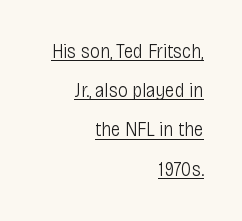
Spacing between characters is what you'd get straight out of the box. The lines in this sample share a right terminus and differ only in where they begin. A roman cut, with each character standing at attention. In terms of leading, this rendering errs on the spacious side.
